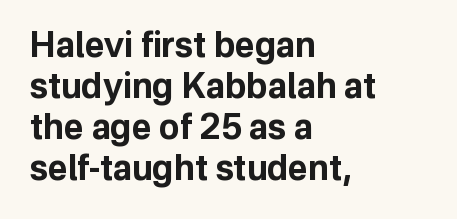
Q: Is the text bold? A: Yes.
Q: Is the text italic (slanted)? A: No, it is upright.
Q: Is the typeface a serif or a sans-serif typeface? A: Sans-serif.
Q: Is the text underlined? A: No.
Q: How is the paragraph aligned? A: Left-aligned.
Q: Is the spacing between letters normal or unusually wide? A: Normal.
Q: Width (condensed, normal, or wide)? A: Normal.
Q: Stroke contrast? A: Low.
Q: x-height? A: Medium.
Q: Monospaced? A: No.
